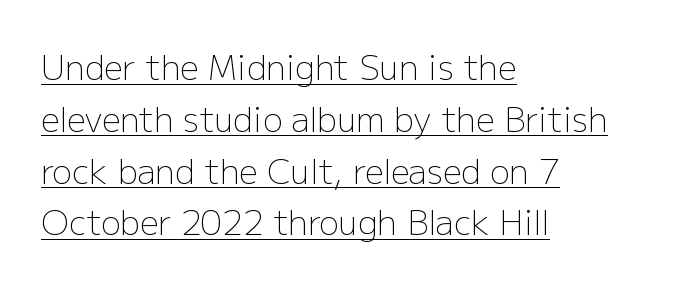
Character widths vary here, with narrow letters taking less room than wide ones. Does the copy run flush right? No — it runs flush left. Normally led — the rows are evenly, conventionally spaced. Honestly, the letter spacing is just normal — you wouldn't notice it. Italic: no, the glyphs are upright roman. These characters rest on top of a visible drawn line.
